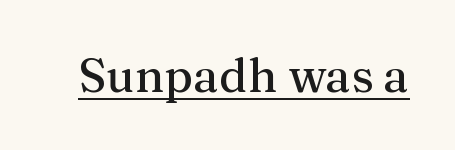
{"serif": "yes", "italic": "no", "width": "normal", "stroke_contrast": "medium", "x_height": "medium", "monospaced": "no", "underline": "yes", "letter_spacing": "normal", "letter_spacing_em": 0.0, "glyph_px": 47}
